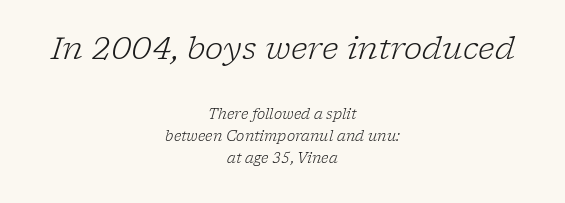
Q: Is the text bold? A: No.
Q: Is the text italic (slanted)? A: Yes, it leans right by about 17 degrees.
Q: Is the typeface a serif or a sans-serif typeface? A: Serif.
Q: Is the text underlined? A: No.
Q: How is the paragraph aligned? A: Centered.
Q: Is the spacing between letters normal or unusually wide? A: Normal.
Q: Is the spacing between lines tight, normal or loose? A: Normal.
Q: Which block of text is set in a larger size, the first (top) or the second (bottom)? A: The first (top) one.
Q: Width (condensed, normal, or wide)? A: Normal.
Q: Stroke contrast? A: Low.
Q: x-height? A: Medium.
Q: Monospaced? A: No.
